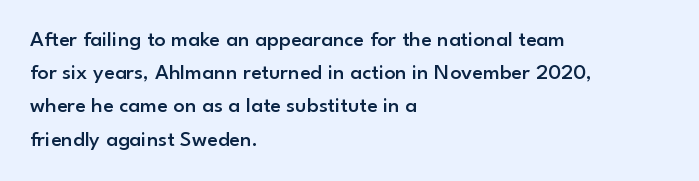
The words here are not underlined. Each new line begins a customary step beneath the previous one. These lines were composed using upright roman letters. In CSS terms this would be text-align: left. Compared with typical body copy, the letter spacing here is the same. This is the in-between weight designers call semibold or demi.
